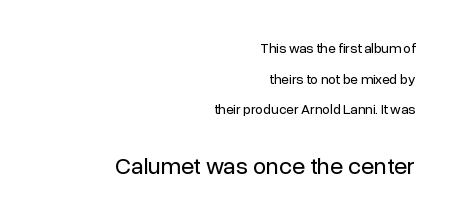
{"italic": "no", "bold": "no", "underline": "no", "align": "right", "line_spacing": "loose", "line_spacing_ratio": 2.19, "letter_spacing": "normal", "letter_spacing_em": 0.0, "larger_block": "second", "size_ratio": 1.71, "glyph_px": 24}
